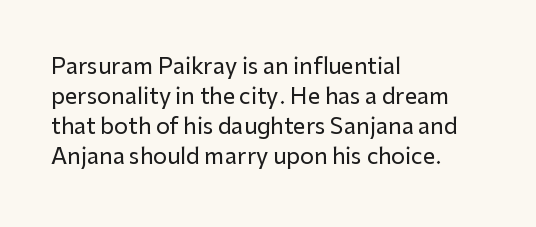
The lettering stays uniformly vertical, giving the passage a roman look. The text block is weighted toward the left margin, trailing off unevenly rightward. A typesetter would call this zero additional tracking. Evenly set lines give the paragraph a standard silhouette.
